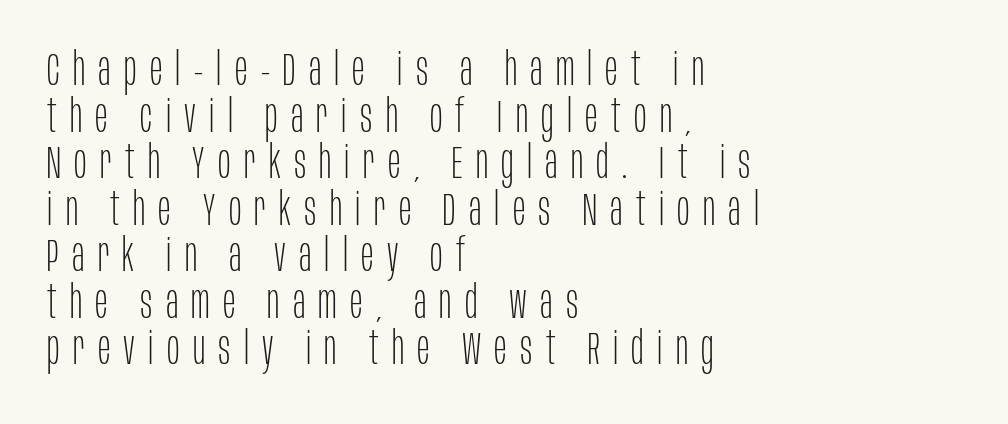
Q: Is the text bold? A: No.
Q: Is the text italic (slanted)? A: No, it is upright.
Q: Is the typeface a serif or a sans-serif typeface? A: Sans-serif.
Q: Is the text underlined? A: No.
Q: How is the paragraph aligned? A: Left-aligned.
Q: Is the spacing between letters normal or unusually wide? A: Unusually wide.
Q: Is the spacing between lines tight, normal or loose? A: Tight.
Q: Width (condensed, normal, or wide)? A: Condensed.
Q: Stroke contrast? A: Low.
Q: x-height? A: Large.
Q: Monospaced? A: No.
